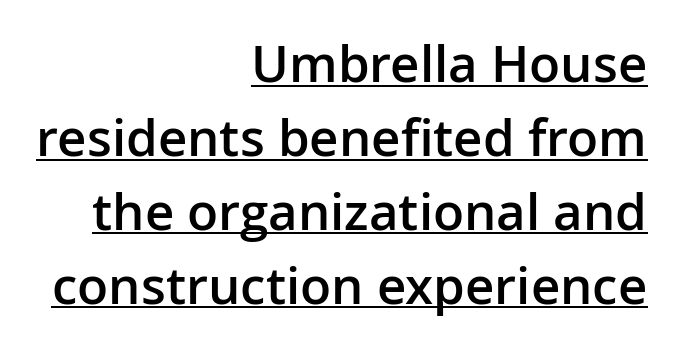
Q: Is the text bold? A: Semi-bold.
Q: Is the text italic (slanted)? A: No, it is upright.
Q: Is the typeface a serif or a sans-serif typeface? A: Sans-serif.
Q: Is the text underlined? A: Yes.
Q: How is the paragraph aligned? A: Right-aligned.
Q: Is the spacing between letters normal or unusually wide? A: Normal.
Q: Is the spacing between lines tight, normal or loose? A: Normal.
Q: Width (condensed, normal, or wide)? A: Normal.
Q: Stroke contrast? A: Low.
Q: x-height? A: Medium.
Q: Monospaced? A: No.
